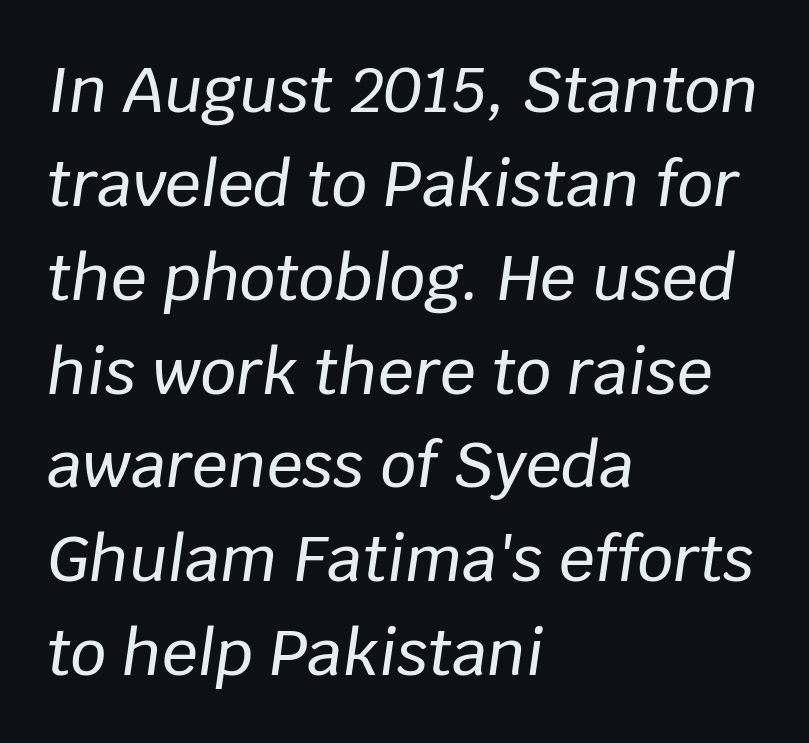
Q: Is the text italic (slanted)? A: Yes, it leans right by about 8 degrees.
Q: Is the text underlined? A: No.
Q: How is the paragraph aligned? A: Left-aligned.
Q: Is the spacing between letters normal or unusually wide? A: Normal.
Q: Is the spacing between lines tight, normal or loose? A: Normal.
Q: Width (condensed, normal, or wide)? A: Normal.
Q: Stroke contrast? A: Low.
Q: x-height? A: Large.
Q: Monospaced? A: No.
